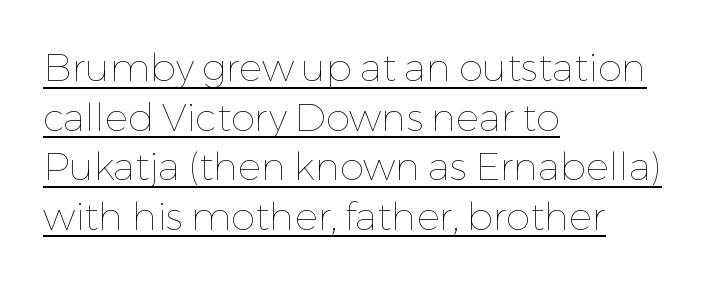
The image shows 39 px thin type, upright; set left-aligned, normal line spacing (1.27x), normal letter spacing, underlined; low stroke contrast and a medium x-height.
